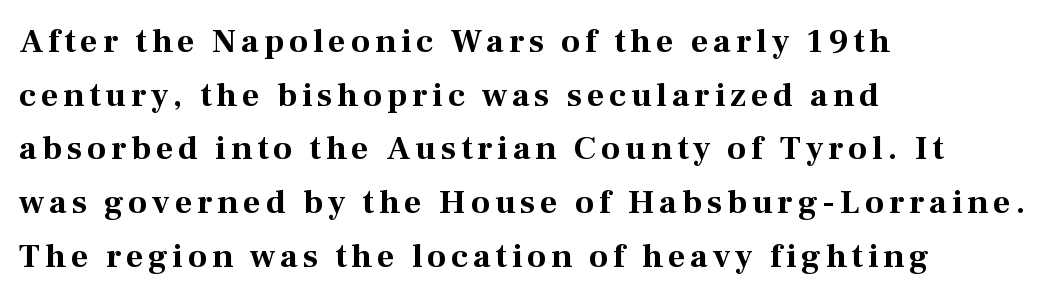
{"serif": "yes", "italic": "no", "bold": "yes", "weight": "bold", "width": "normal", "stroke_contrast": "medium", "x_height": "medium", "monospaced": "no", "underline": "no", "align": "left", "line_spacing": "normal", "line_spacing_ratio": 1.58, "glyph_px": 34}
